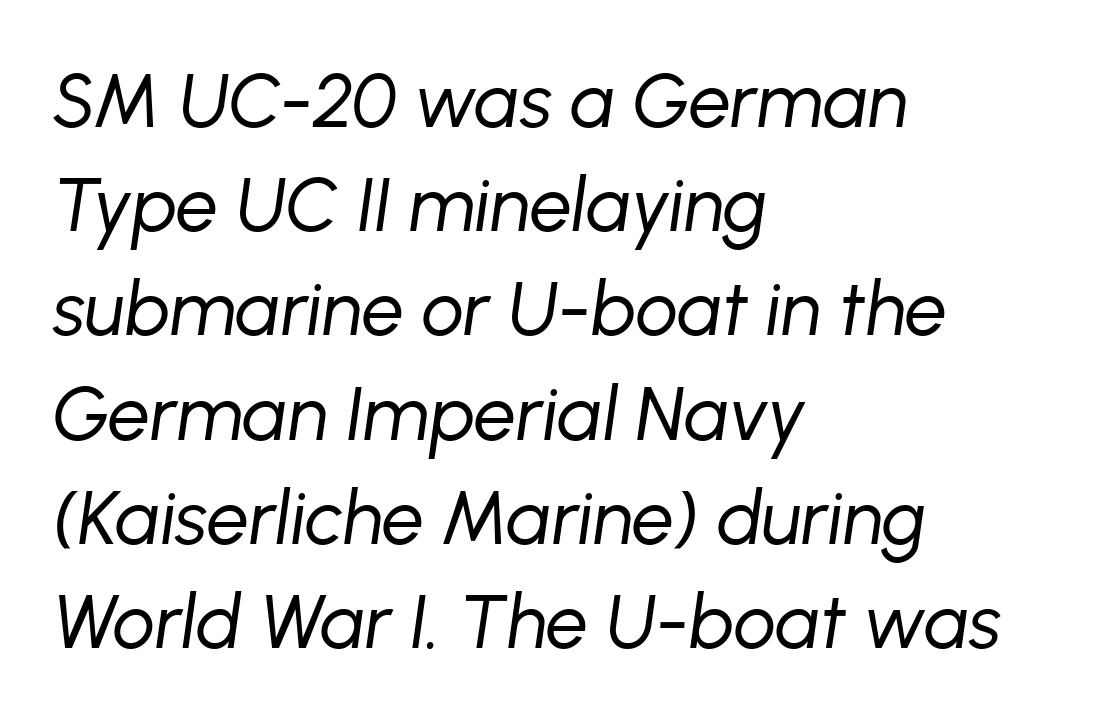
Q: Is the text bold? A: No.
Q: Is the text italic (slanted)? A: Yes, it leans right by about 8 degrees.
Q: Is the text underlined? A: No.
Q: How is the paragraph aligned? A: Left-aligned.
Q: Is the spacing between letters normal or unusually wide? A: Normal.
Q: Is the spacing between lines tight, normal or loose? A: Normal.
Q: Width (condensed, normal, or wide)? A: Normal.
Q: Stroke contrast? A: Low.
Q: x-height? A: Medium.
Q: Monospaced? A: No.
